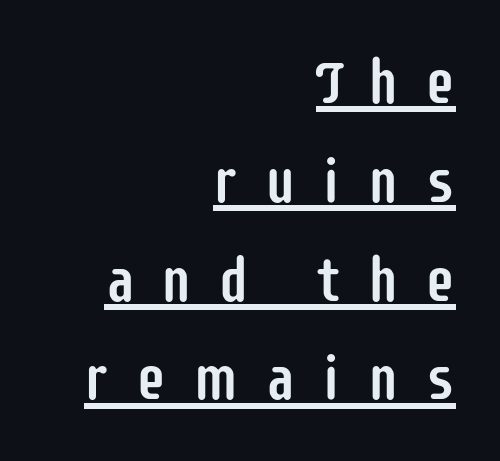
Q: Is the text italic (slanted)? A: No, it is upright.
Q: Is the typeface a serif or a sans-serif typeface? A: Sans-serif.
Q: Is the text underlined? A: Yes.
Q: How is the paragraph aligned? A: Right-aligned.
Q: Is the spacing between letters normal or unusually wide? A: Unusually wide.
Q: Is the spacing between lines tight, normal or loose? A: Normal.
Q: Width (condensed, normal, or wide)? A: Condensed.
Q: Stroke contrast? A: Low.
Q: x-height? A: Large.
Q: Monospaced? A: No.
